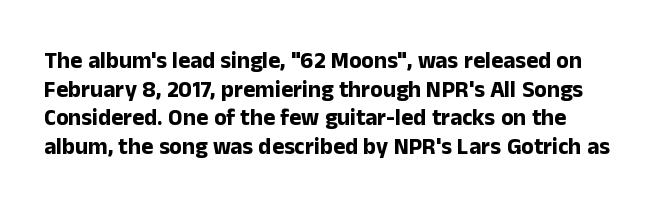
{"italic": "no", "bold": "yes", "underline": "no", "line_spacing_ratio": 1.24, "letter_spacing": "normal", "letter_spacing_em": 0.0, "glyph_px": 23}
